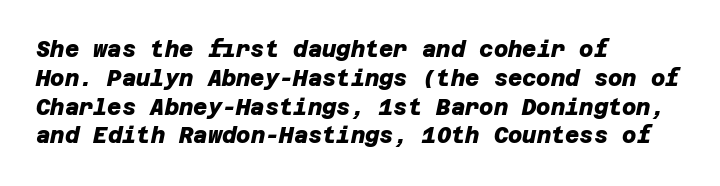
{"bold": "yes", "underline": "no", "align": "left", "line_spacing": "normal", "line_spacing_ratio": 1.31, "letter_spacing": "normal", "letter_spacing_em": 0.0, "glyph_px": 22}
